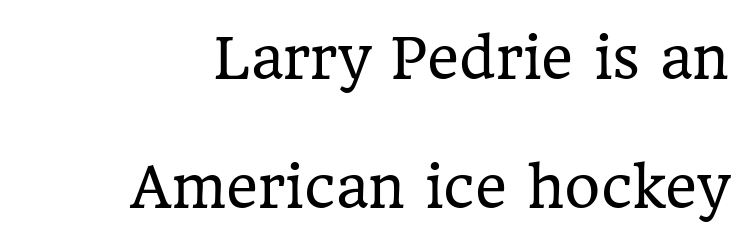
Q: Is the text bold? A: No.
Q: Is the text italic (slanted)? A: No, it is upright.
Q: Is the typeface a serif or a sans-serif typeface? A: Serif.
Q: Is the text underlined? A: No.
Q: Is the spacing between letters normal or unusually wide? A: Normal.
Q: Is the spacing between lines tight, normal or loose? A: Loose.
Q: Width (condensed, normal, or wide)? A: Normal.
Q: Stroke contrast? A: Low.
Q: x-height? A: Medium.
Q: Monospaced? A: No.
